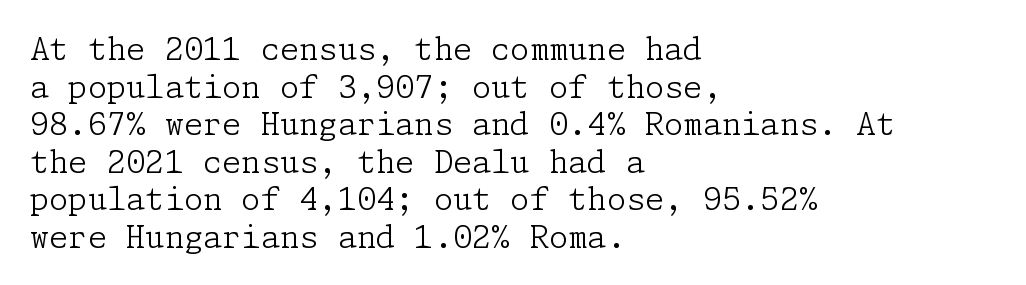
{"serif": "yes", "italic": "no", "bold": "no", "weight": "light", "width": "normal", "stroke_contrast": "low", "x_height": "medium", "underline": "no", "align": "left", "line_spacing_ratio": 1.21, "letter_spacing": "normal", "letter_spacing_em": 0.0, "glyph_px": 31}
